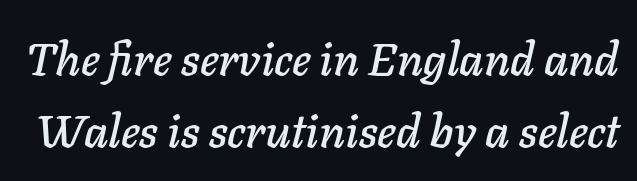
Horizontal bands of white between lines are of average thickness. Is this a fixed-width face? No — the glyphs have proportional, varying widths. Style check: oblique. The zone under the glyphs is completely vacant. Between one letter and the next there's only the usual sliver of space.
